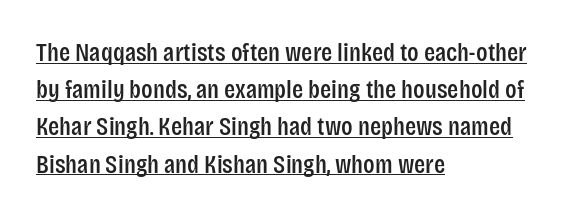
Q: Is the text italic (slanted)? A: No, it is upright.
Q: Is the text underlined? A: Yes.
Q: How is the paragraph aligned? A: Left-aligned.
Q: Is the spacing between letters normal or unusually wide? A: Normal.
Q: Is the spacing between lines tight, normal or loose? A: Normal.
